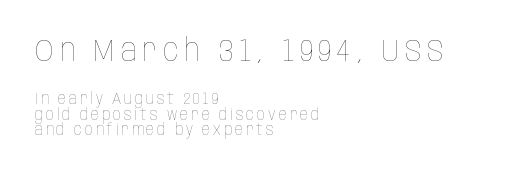
Q: Is the text bold? A: No.
Q: Is the text italic (slanted)? A: No, it is upright.
Q: Is the text underlined? A: No.
Q: How is the paragraph aligned? A: Left-aligned.
Q: Is the spacing between lines tight, normal or loose? A: Tight.
Q: Which block of text is set in a larger size, the first (top) or the second (bottom)? A: The first (top) one.
Q: Width (condensed, normal, or wide)? A: Condensed.
Q: Stroke contrast? A: Low.
Q: x-height? A: Large.
Q: Monospaced? A: No.
